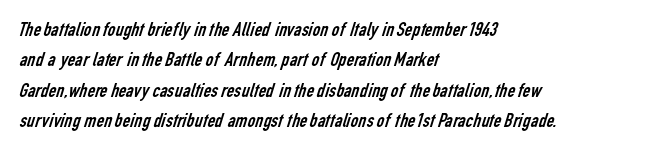
In terms of leading, this rendering sits right in the middle. The gaps between neighbouring characters are ordinary and unremarkable. Does the copy run flush right? No — it runs flush left. Anything drawn beneath the words? Only blank space. A light-to-regular cut is what we see here.
